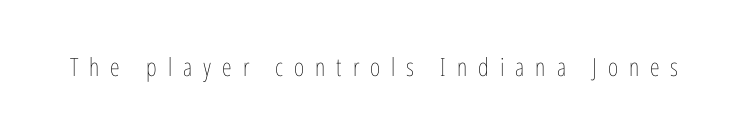
{"italic": "no", "bold": "no", "underline": "no", "letter_spacing": "wide", "letter_spacing_em": 0.44, "glyph_px": 25}
